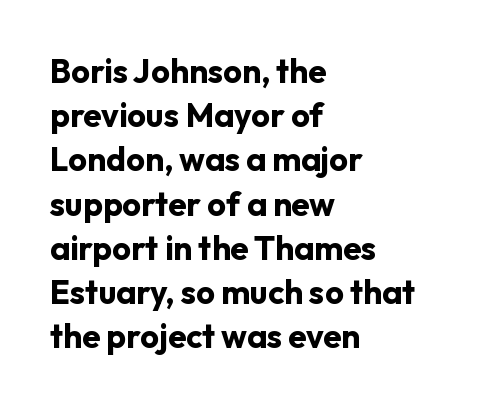
Q: Is the text bold? A: Yes.
Q: Is the text italic (slanted)? A: No, it is upright.
Q: Is the typeface a serif or a sans-serif typeface? A: Sans-serif.
Q: Is the text underlined? A: No.
Q: How is the paragraph aligned? A: Left-aligned.
Q: Is the spacing between letters normal or unusually wide? A: Normal.
Q: Is the spacing between lines tight, normal or loose? A: Normal.
Q: Width (condensed, normal, or wide)? A: Normal.
Q: Stroke contrast? A: Low.
Q: x-height? A: Medium.
Q: Monospaced? A: No.
